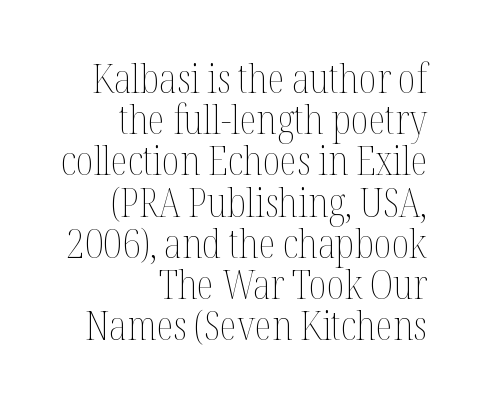
{"italic": "no", "bold": "no", "weight": "thin", "width": "condensed", "stroke_contrast": "medium", "x_height": "medium", "monospaced": "no", "underline": "no", "align": "right", "line_spacing": "tight", "line_spacing_ratio": 1.03, "letter_spacing": "normal", "letter_spacing_em": 0.0, "glyph_px": 40}
